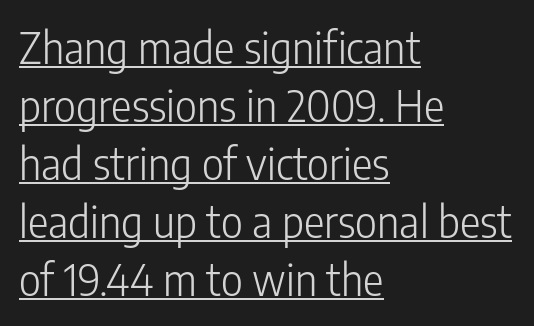
{"serif": "no", "italic": "no", "bold": "no", "weight": "light", "width": "condensed", "stroke_contrast": "low", "x_height": "medium", "monospaced": "no", "underline": "yes", "align": "left", "line_spacing": "normal", "line_spacing_ratio": 1.35, "letter_spacing": "normal", "letter_spacing_em": 0.0, "glyph_px": 43}
